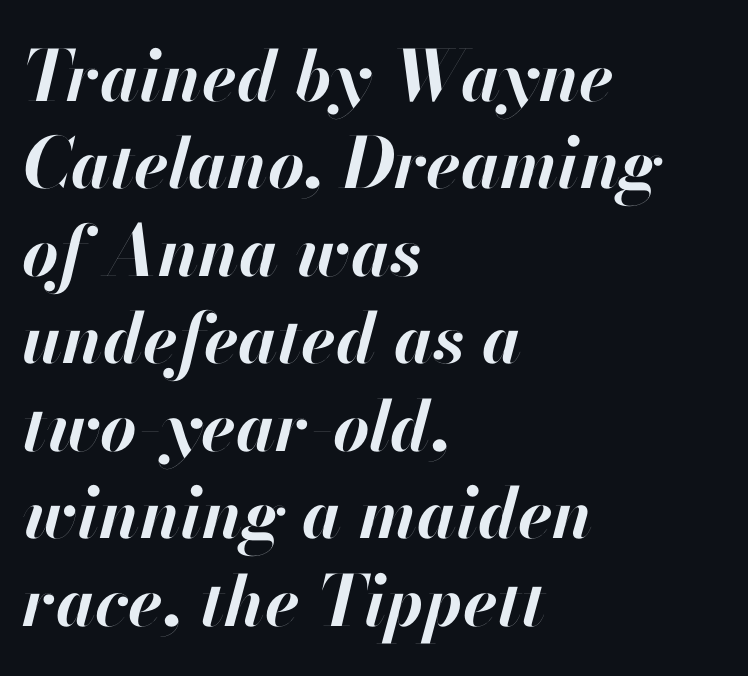
{"italic": "yes", "lean": "right", "slant_degrees": 13, "bold": "yes", "weight": "bold", "width": "normal", "stroke_contrast": "high", "x_height": "small", "monospaced": "no", "underline": "no", "align": "left", "line_spacing": "normal", "line_spacing_ratio": 1.25, "letter_spacing": "normal", "letter_spacing_em": 0.0, "glyph_px": 70}
